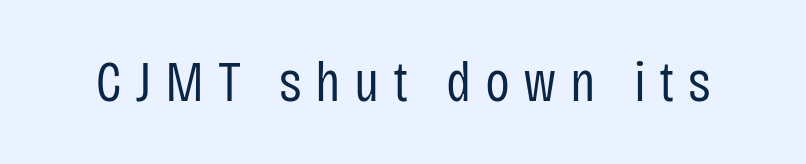
{"serif": "no", "italic": "no", "bold": "no", "weight": "regular", "width": "condensed", "stroke_contrast": "low", "x_height": "large", "monospaced": "no", "underline": "no", "letter_spacing": "wide", "letter_spacing_em": 0.23, "glyph_px": 58}
